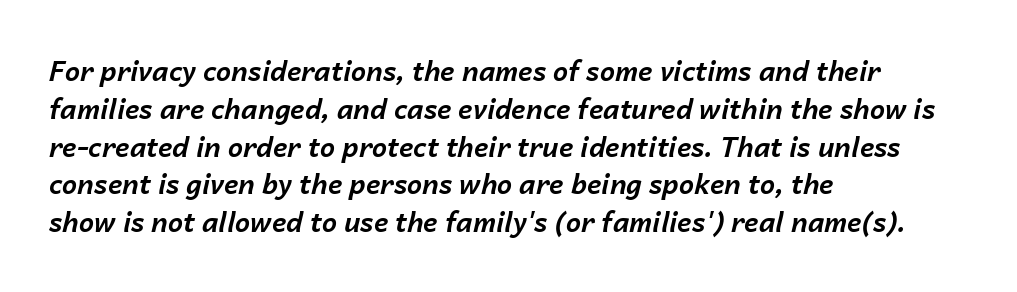
{"italic": "yes", "lean": "right", "slant_degrees": 14, "bold": "yes", "underline": "no", "align": "left", "line_spacing": "normal", "line_spacing_ratio": 1.4, "letter_spacing": "normal", "letter_spacing_em": 0.0, "glyph_px": 27}
